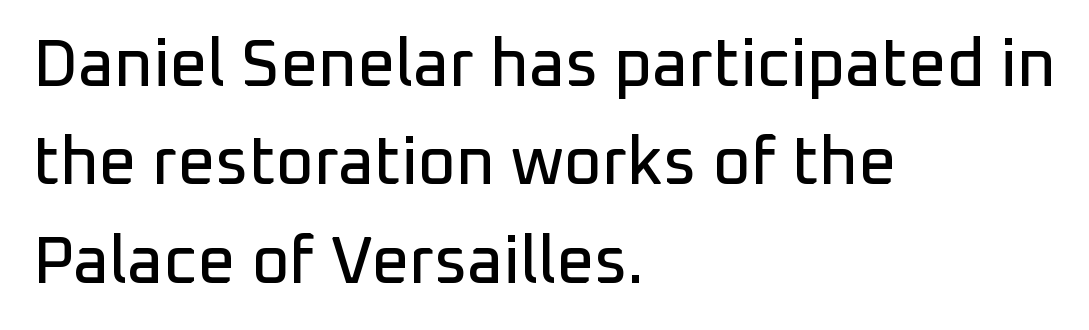
The image shows 66 px sans-serif type, upright; set left-aligned, normal line spacing (1.49x), normal letter spacing, not underlined; low stroke contrast and a medium x-height.
